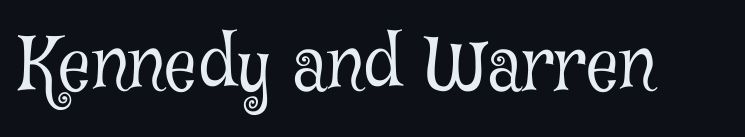
{"serif": "yes", "italic": "no", "bold": "no", "weight": "light", "width": "condensed", "stroke_contrast": "low", "x_height": "medium", "monospaced": "no", "underline": "no", "letter_spacing": "normal", "letter_spacing_em": 0.0, "glyph_px": 72}
